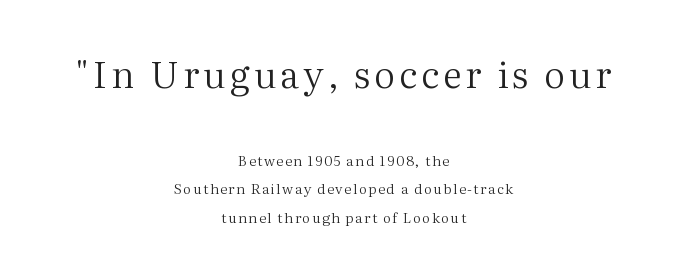
Q: Is the text bold? A: No.
Q: Is the text italic (slanted)? A: No, it is upright.
Q: Is the typeface a serif or a sans-serif typeface? A: Serif.
Q: Is the text underlined? A: No.
Q: How is the paragraph aligned? A: Centered.
Q: Is the spacing between lines tight, normal or loose? A: Loose.
Q: Which block of text is set in a larger size, the first (top) or the second (bottom)? A: The first (top) one.
Q: Width (condensed, normal, or wide)? A: Normal.
Q: Stroke contrast? A: Medium.
Q: x-height? A: Medium.
Q: Monospaced? A: No.
